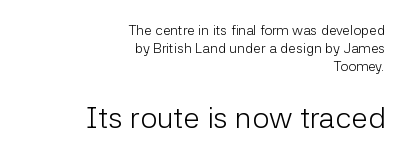
Q: Is the text bold? A: No.
Q: Is the text italic (slanted)? A: No, it is upright.
Q: Is the typeface a serif or a sans-serif typeface? A: Sans-serif.
Q: Is the text underlined? A: No.
Q: How is the paragraph aligned? A: Right-aligned.
Q: Is the spacing between letters normal or unusually wide? A: Normal.
Q: Is the spacing between lines tight, normal or loose? A: Normal.
Q: Which block of text is set in a larger size, the first (top) or the second (bottom)? A: The second (bottom) one.
Q: Width (condensed, normal, or wide)? A: Normal.
Q: Stroke contrast? A: Low.
Q: x-height? A: Medium.
Q: Monospaced? A: No.
